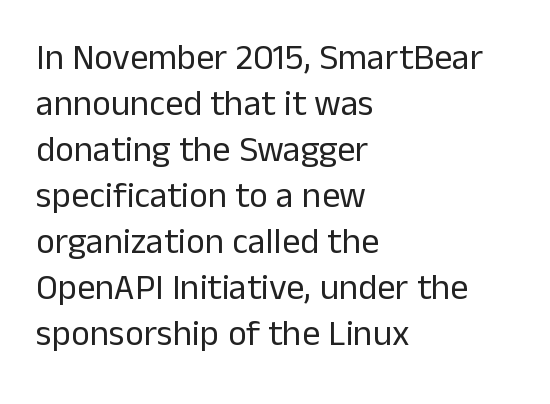
The image shows 36 px regular-weight sans-serif type, upright; set left-aligned, normal line spacing (1.28x), normal letter spacing, not underlined; low stroke contrast and a medium x-height.
